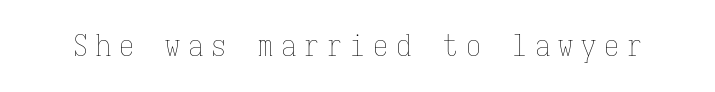
{"italic": "no", "bold": "no", "weight": "thin", "width": "condensed", "stroke_contrast": "low", "x_height": "medium", "monospaced": "yes", "underline": "no", "letter_spacing": "wide", "letter_spacing_em": 0.27, "glyph_px": 30}
